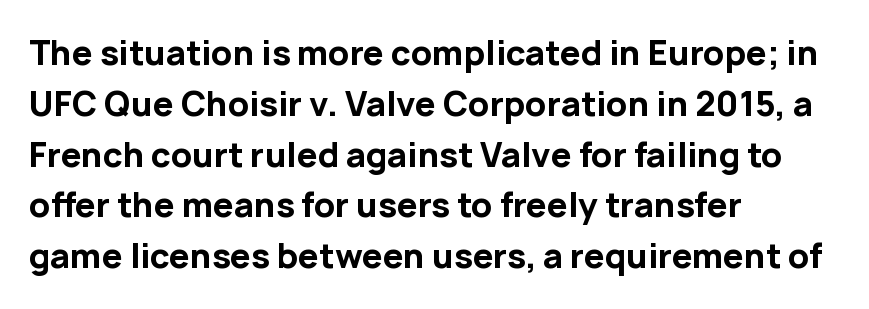
{"serif": "no", "italic": "no", "bold": "yes", "weight": "bold", "width": "normal", "stroke_contrast": "low", "x_height": "medium", "monospaced": "no", "underline": "no", "align": "left", "line_spacing": "normal", "line_spacing_ratio": 1.54, "letter_spacing": "normal", "letter_spacing_em": 0.0, "glyph_px": 33}
